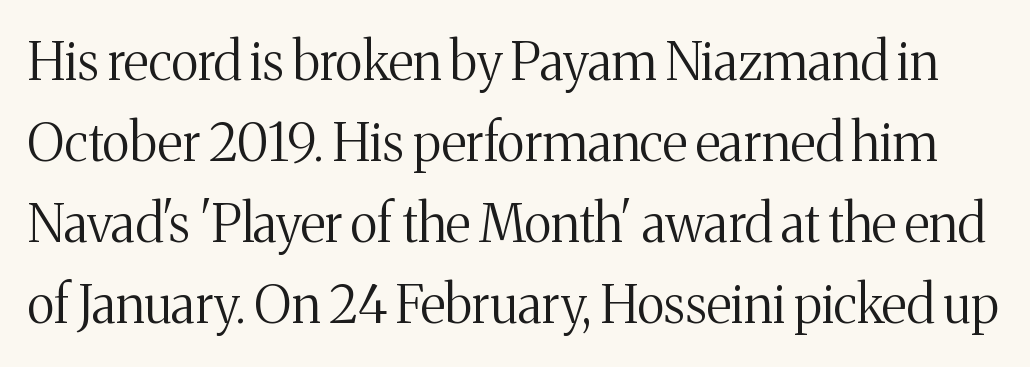
The image shows 52 px regular-weight serif type, upright; set normal line spacing (1.56x), normal letter spacing, not underlined; medium stroke contrast and a medium x-height.
